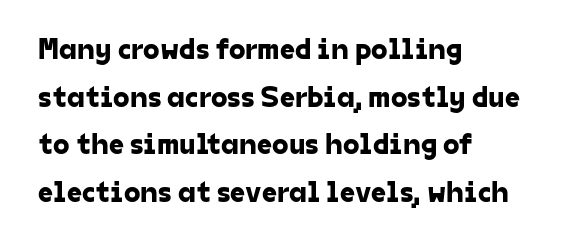
What kind of face is this? One without serifs — a sans. Think of a printed novel: that variable character pitch is what you see here. The type is set solid horizontally, with unmodified tracking. The rows are spaced the way most documents space them.
